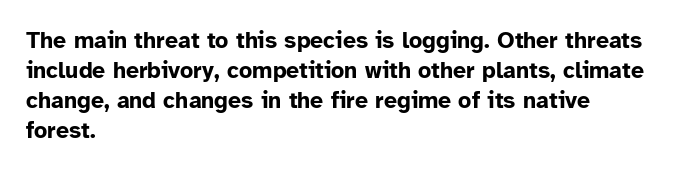
{"italic": "no", "bold": "yes", "underline": "no", "align": "left", "line_spacing": "normal", "line_spacing_ratio": 1.31, "letter_spacing": "normal", "letter_spacing_em": 0.0, "glyph_px": 23}
